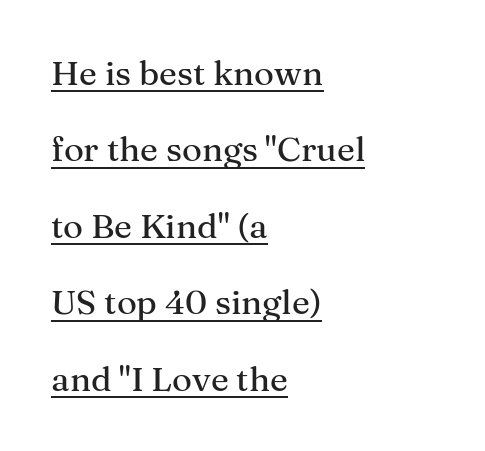
Glyph-to-glyph distance matches everyday printed text. The letters advance in unequal steps, a hallmark of proportional type. Letterform terminals end in serifs throughout the passage. The text block is weighted toward the left margin, trailing off unevenly rightward. Line spacing here is loose. Quick note: not italic, upright.
